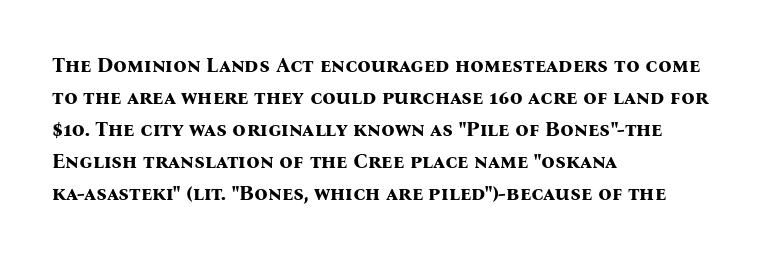
The image shows 21 px bold type, upright; set left-aligned, normal line spacing (1.52x), normal letter spacing, not underlined.
